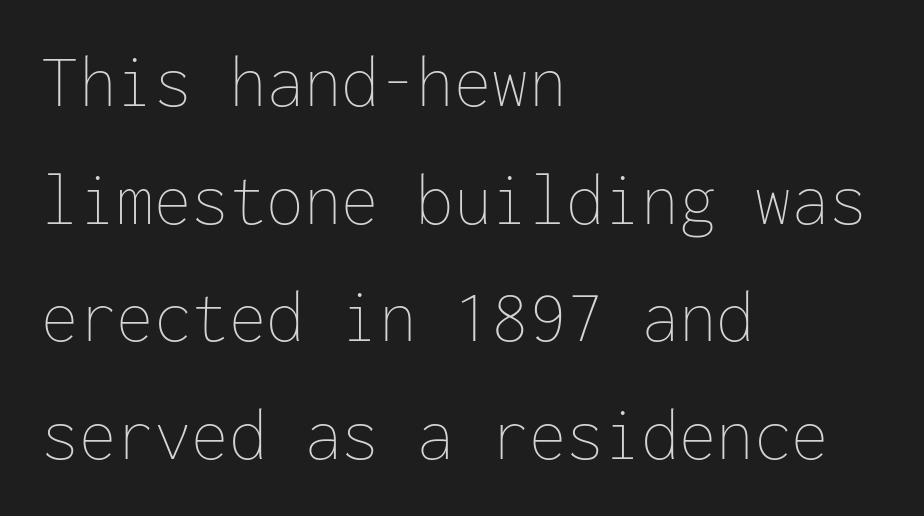
Q: Is the text bold? A: No.
Q: Is the text italic (slanted)? A: No, it is upright.
Q: Is the text underlined? A: No.
Q: How is the paragraph aligned? A: Left-aligned.
Q: Is the spacing between letters normal or unusually wide? A: Normal.
Q: Is the spacing between lines tight, normal or loose? A: Normal.
Q: Width (condensed, normal, or wide)? A: Normal.
Q: Stroke contrast? A: Low.
Q: x-height? A: Medium.
Q: Monospaced? A: Yes.
